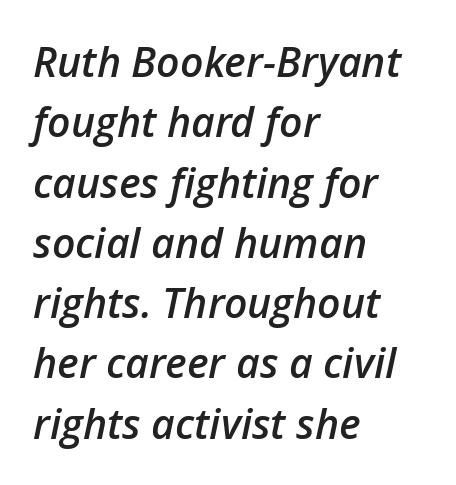
Just letters on the line, the space beneath them empty. Note the varied advance widths — an 'i' is clearly narrower than an 'm'. This sample uses plain, unmodified letter spacing. Slightly chunky letters — semibold, I'd say, not full bold. The rag falls on the right side of this text block. Notice how descenders clear the ascenders below comfortably — that's standard leading.
